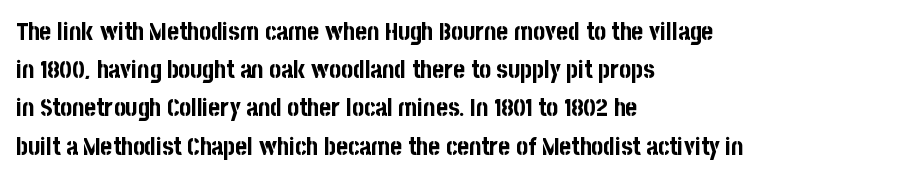
The image shows 25 px bold type, upright; set left-aligned, normal line spacing (1.53x), normal letter spacing, not underlined.
